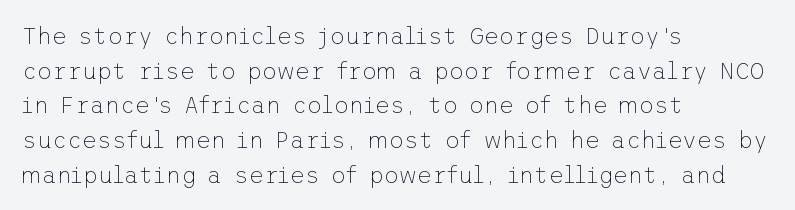
Q: Is the text bold? A: No.
Q: Is the text italic (slanted)? A: No, it is upright.
Q: Is the text underlined? A: No.
Q: How is the paragraph aligned? A: Left-aligned.
Q: Is the spacing between letters normal or unusually wide? A: Normal.
Q: Is the spacing between lines tight, normal or loose? A: Normal.
